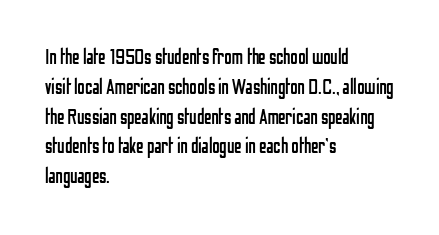
{"italic": "no", "bold": "no", "underline": "no", "align": "left", "line_spacing": "normal", "line_spacing_ratio": 1.42, "letter_spacing": "normal", "letter_spacing_em": 0.0, "glyph_px": 21}
